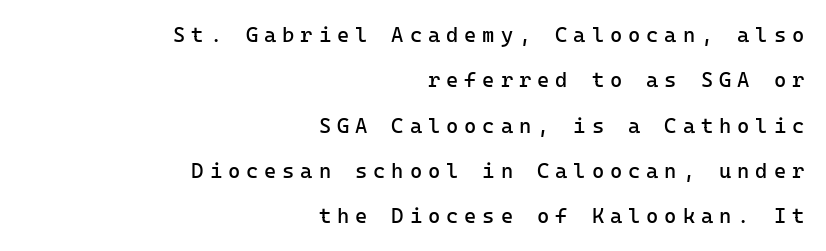
The image shows 21 px text type, upright; set right-aligned, loose line spacing (2.16x), unusually wide letter spacing (+0.28 em), not underlined.
